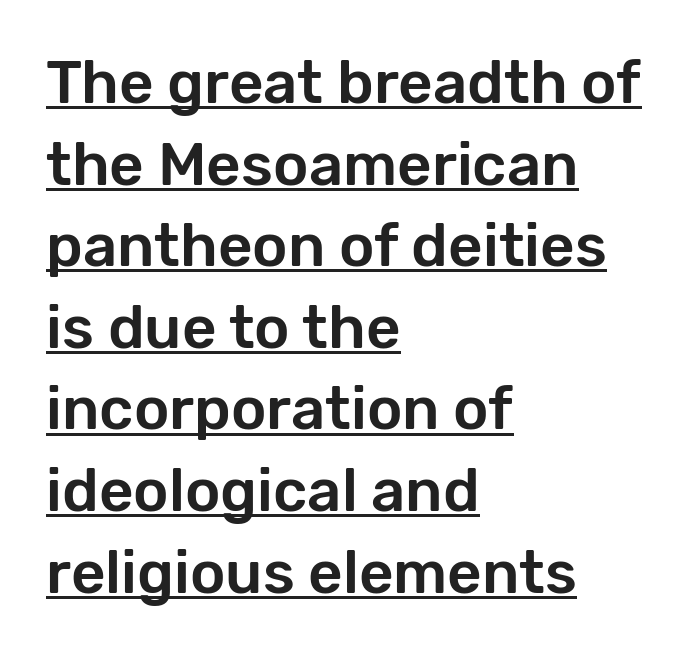
The image shows 60 px sans-serif type, upright; set left-aligned, normal line spacing (1.36x), normal letter spacing, underlined; low stroke contrast and a medium x-height.
